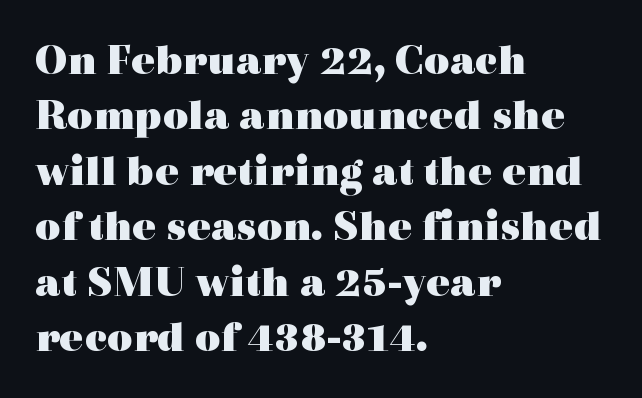
{"serif": "yes", "italic": "no", "bold": "yes", "weight": "heavy", "width": "wide", "x_height": "medium", "monospaced": "no", "underline": "no", "align": "left", "line_spacing": "normal", "line_spacing_ratio": 1.26, "letter_spacing": "normal", "letter_spacing_em": 0.0, "glyph_px": 44}
